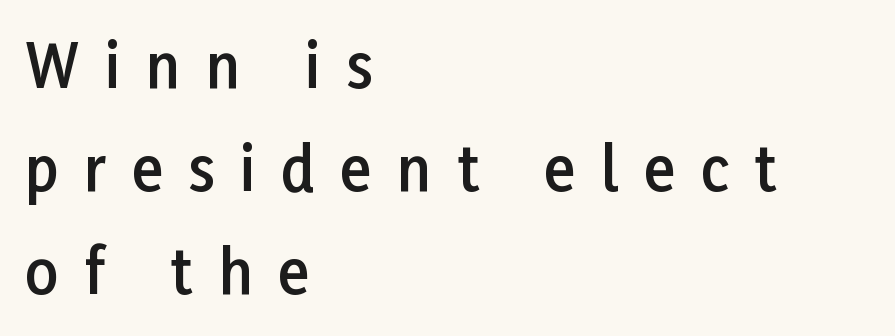
Q: Is the text bold? A: Semi-bold.
Q: Is the text italic (slanted)? A: No, it is upright.
Q: Is the typeface a serif or a sans-serif typeface? A: Sans-serif.
Q: Is the text underlined? A: No.
Q: How is the paragraph aligned? A: Left-aligned.
Q: Is the spacing between letters normal or unusually wide? A: Unusually wide.
Q: Width (condensed, normal, or wide)? A: Normal.
Q: Stroke contrast? A: Low.
Q: x-height? A: Medium.
Q: Monospaced? A: No.
